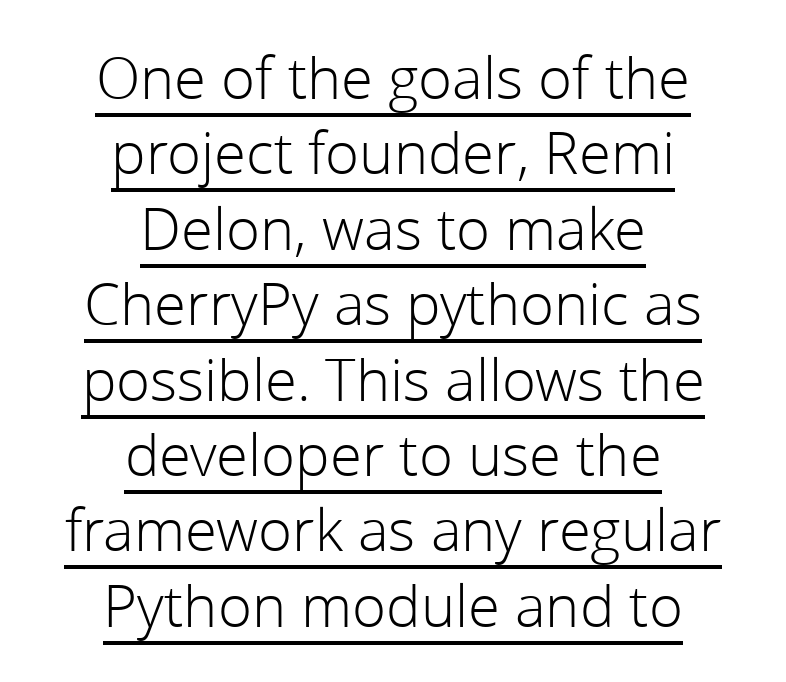
Q: Is the text bold? A: No.
Q: Is the text italic (slanted)? A: No, it is upright.
Q: Is the typeface a serif or a sans-serif typeface? A: Sans-serif.
Q: Is the text underlined? A: Yes.
Q: How is the paragraph aligned? A: Centered.
Q: Is the spacing between letters normal or unusually wide? A: Normal.
Q: Is the spacing between lines tight, normal or loose? A: Normal.
Q: Width (condensed, normal, or wide)? A: Normal.
Q: Stroke contrast? A: Low.
Q: x-height? A: Medium.
Q: Monospaced? A: No.
